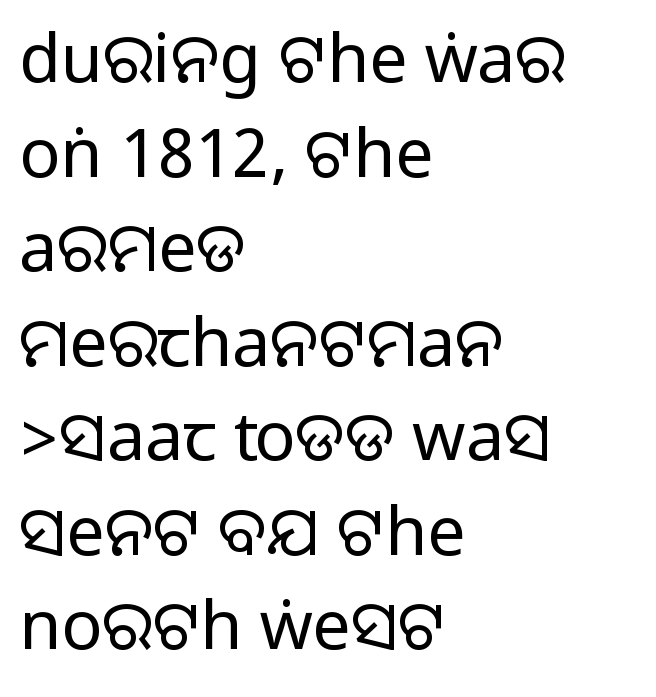
The image shows 68 px sans-serif type, upright; set left-aligned, normal line spacing (1.39x), normal letter spacing, not underlined; medium stroke contrast.
